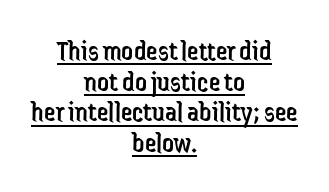
The image shows 29 px regular-weight, condensed sans-serif type, upright; set centered, tight line spacing (1.06x), normal letter spacing, underlined; low stroke contrast and a medium x-height.
